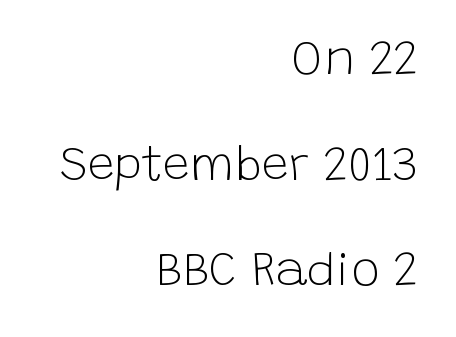
The image shows 48 px light sans-serif type, upright; set right-aligned, loose line spacing (2.2x), normal letter spacing, not underlined; low stroke contrast and a large x-height.
